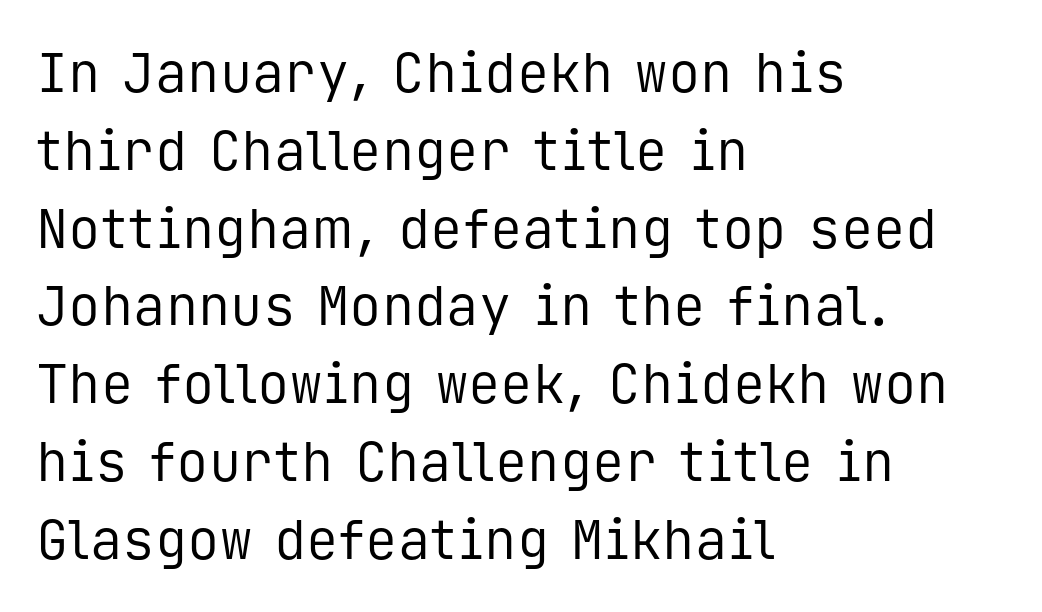
{"serif": "no", "italic": "no", "bold": "no", "weight": "regular", "width": "normal", "stroke_contrast": "low", "x_height": "medium", "monospaced": "yes", "underline": "no", "align": "left", "line_spacing": "normal", "line_spacing_ratio": 1.44, "letter_spacing": "normal", "letter_spacing_em": 0.0, "glyph_px": 54}
